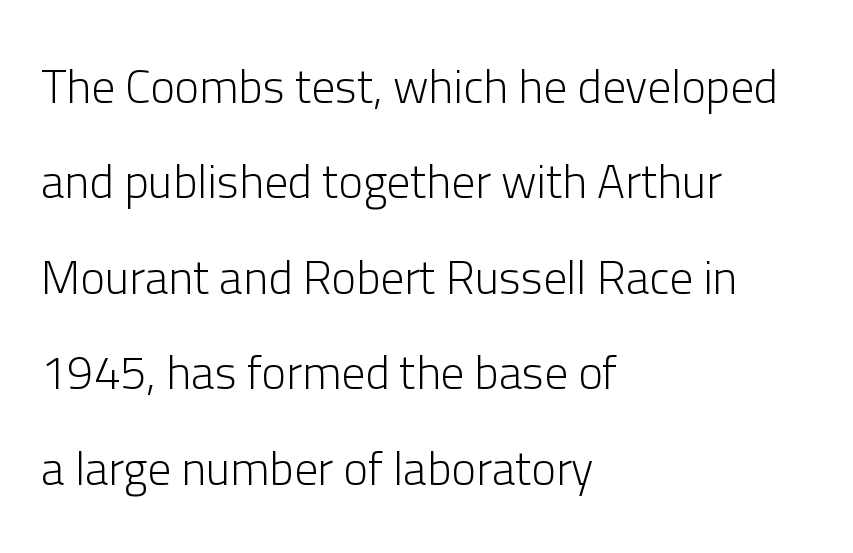
{"serif": "no", "italic": "no", "bold": "no", "weight": "light", "width": "normal", "stroke_contrast": "low", "x_height": "medium", "monospaced": "no", "underline": "no", "align": "left", "line_spacing": "loose", "line_spacing_ratio": 2.03, "letter_spacing": "normal", "letter_spacing_em": 0.0, "glyph_px": 47}
